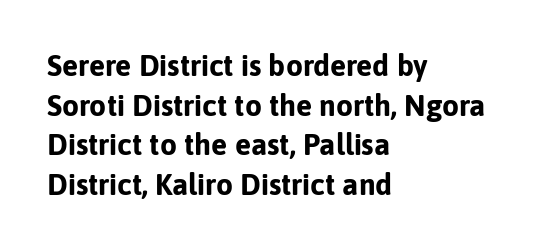
{"serif": "no", "italic": "no", "bold": "yes", "weight": "bold", "width": "normal", "stroke_contrast": "low", "x_height": "medium", "monospaced": "no", "underline": "no", "align": "left", "line_spacing": "normal", "line_spacing_ratio": 1.32, "letter_spacing": "normal", "letter_spacing_em": 0.0, "glyph_px": 30}
